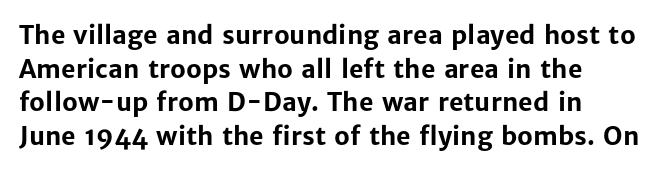
The image shows 25 px bold type, upright; set left-aligned, normal line spacing (1.35x), normal letter spacing, not underlined.
